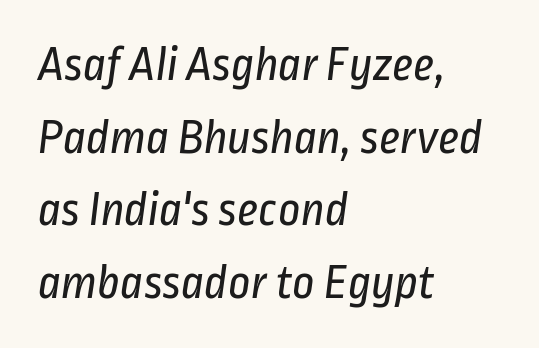
The image shows 49 px regular-weight, condensed sans-serif type; set left-aligned, normal line spacing (1.48x), normal letter spacing, not underlined; low stroke contrast and a medium x-height.
